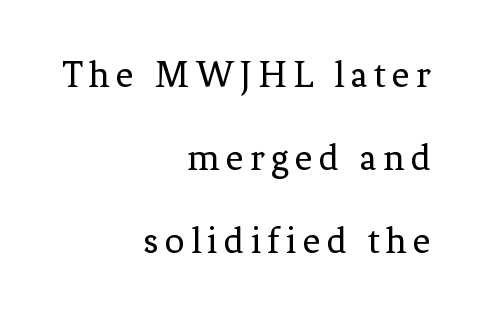
{"serif": "yes", "italic": "no", "bold": "no", "weight": "regular", "width": "normal", "stroke_contrast": "low", "x_height": "medium", "monospaced": "no", "underline": "no", "align": "right", "line_spacing": "loose", "line_spacing_ratio": 2.13, "glyph_px": 39}
